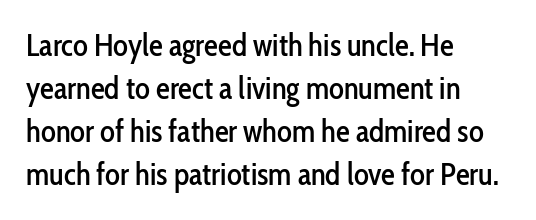
Q: Is the text italic (slanted)? A: No, it is upright.
Q: Is the typeface a serif or a sans-serif typeface? A: Sans-serif.
Q: Is the text underlined? A: No.
Q: How is the paragraph aligned? A: Left-aligned.
Q: Is the spacing between letters normal or unusually wide? A: Normal.
Q: Is the spacing between lines tight, normal or loose? A: Normal.
Q: Width (condensed, normal, or wide)? A: Condensed.
Q: Stroke contrast? A: Low.
Q: x-height? A: Medium.
Q: Monospaced? A: No.
